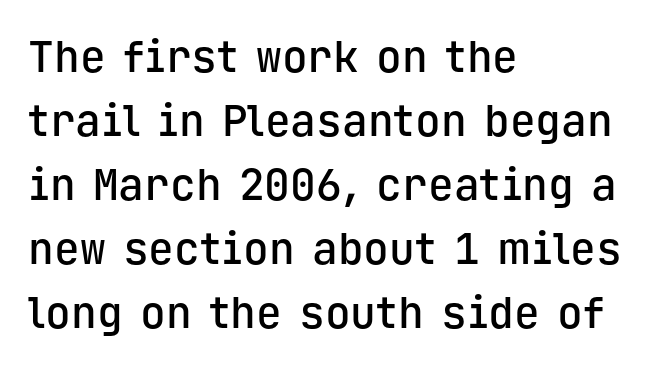
The image shows 43 px semibold sans-serif type, upright, monospaced; set left-aligned, normal line spacing (1.49x), normal letter spacing, not underlined; low stroke contrast and a medium x-height.
